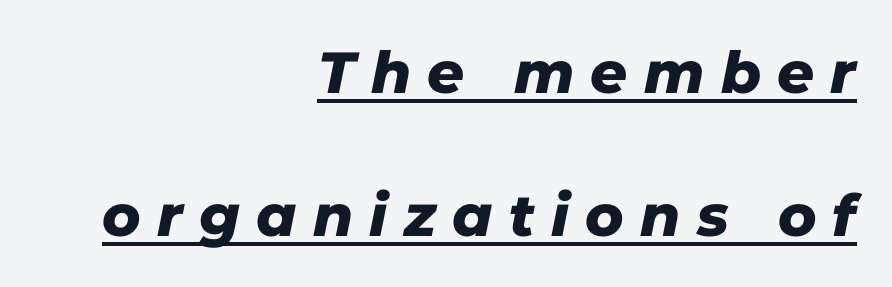
The image shows 58 px sans-serif type; set right-aligned, loose line spacing (2.46x), unusually wide letter spacing (+0.28 em), underlined; low stroke contrast and a medium x-height.
